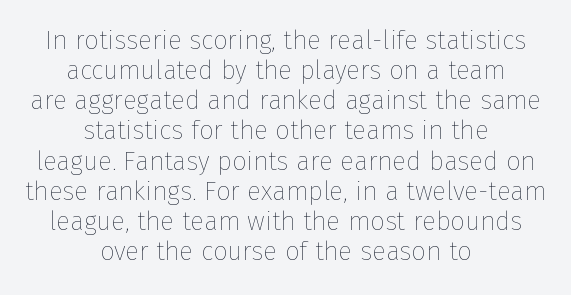
The image shows 26 px text type, upright; set centered, line spacing 1.16x, normal letter spacing, not underlined.
